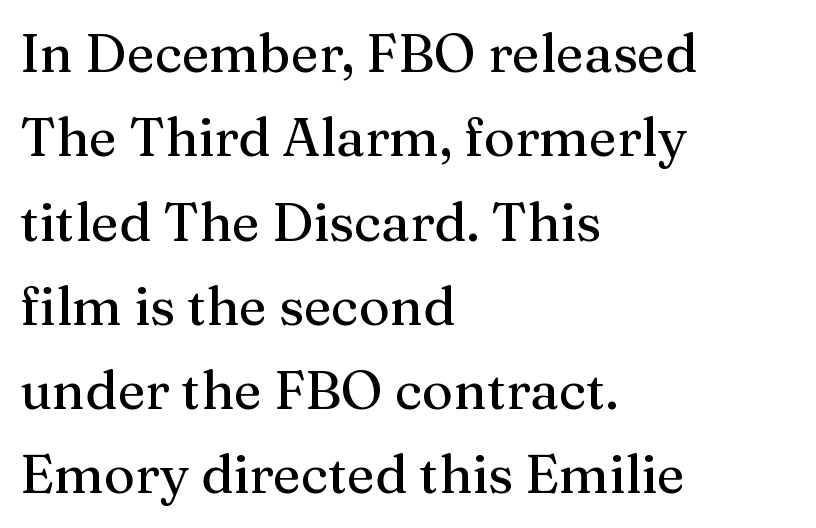
Q: Is the text italic (slanted)? A: No, it is upright.
Q: Is the typeface a serif or a sans-serif typeface? A: Serif.
Q: Is the text underlined? A: No.
Q: How is the paragraph aligned? A: Left-aligned.
Q: Is the spacing between letters normal or unusually wide? A: Normal.
Q: Is the spacing between lines tight, normal or loose? A: Normal.
Q: Width (condensed, normal, or wide)? A: Normal.
Q: Stroke contrast? A: Medium.
Q: x-height? A: Medium.
Q: Monospaced? A: No.
